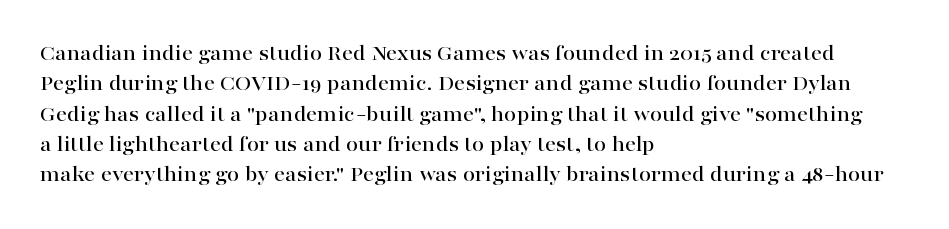
Q: Is the text italic (slanted)? A: No, it is upright.
Q: Is the text underlined? A: No.
Q: How is the paragraph aligned? A: Left-aligned.
Q: Is the spacing between letters normal or unusually wide? A: Normal.
Q: Is the spacing between lines tight, normal or loose? A: Normal.
